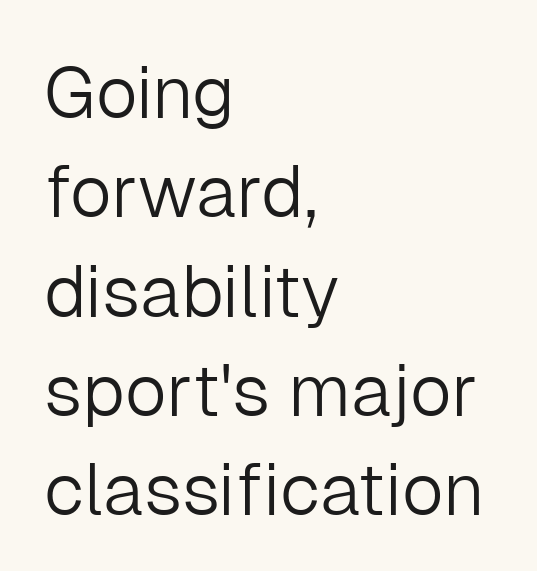
Classification — sans serif. Proportional: the letters do not fall into vertical columns. Nope, not italic — everything's standing straight. Descender tails drop into unmarked territory.
